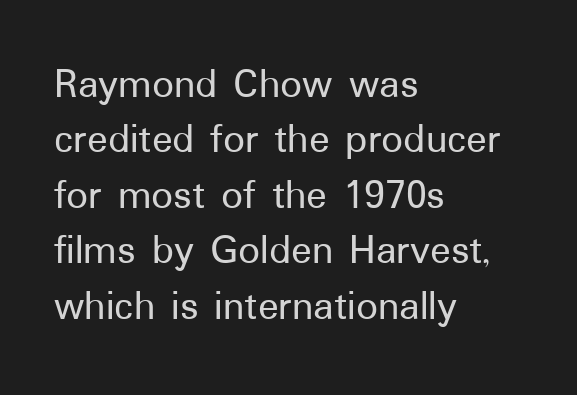
The image shows 43 px sans-serif type, upright; set left-aligned, normal line spacing (1.29x), normal letter spacing, not underlined; low stroke contrast and a medium x-height.
